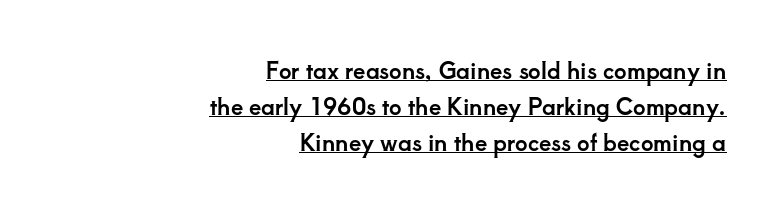
Q: Is the text italic (slanted)? A: No, it is upright.
Q: Is the text underlined? A: Yes.
Q: How is the paragraph aligned? A: Right-aligned.
Q: Is the spacing between letters normal or unusually wide? A: Normal.
Q: Is the spacing between lines tight, normal or loose? A: Normal.
